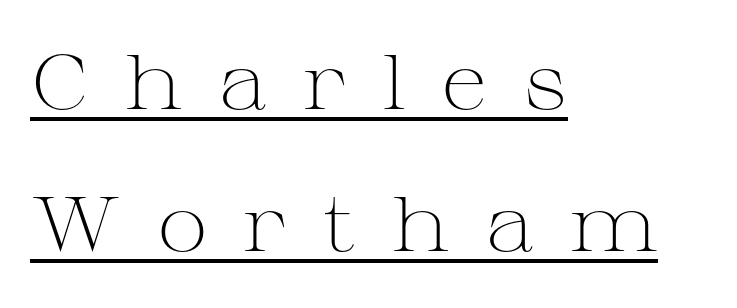
{"serif": "yes", "italic": "no", "bold": "no", "weight": "light", "width": "wide", "stroke_contrast": "medium", "x_height": "medium", "monospaced": "no", "underline": "yes", "align": "left", "line_spacing_ratio": 1.85, "letter_spacing": "wide", "letter_spacing_em": 0.46, "glyph_px": 77}
